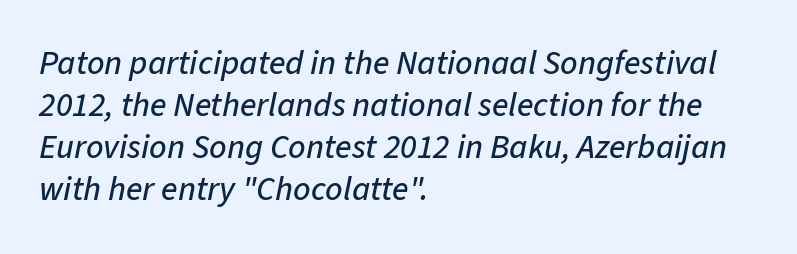
{"italic": "yes", "lean": "right", "slant_degrees": 11, "width": "normal", "stroke_contrast": "low", "x_height": "medium", "monospaced": "no", "underline": "no", "align": "left", "line_spacing_ratio": 1.24, "letter_spacing": "normal", "letter_spacing_em": 0.0, "glyph_px": 34}
